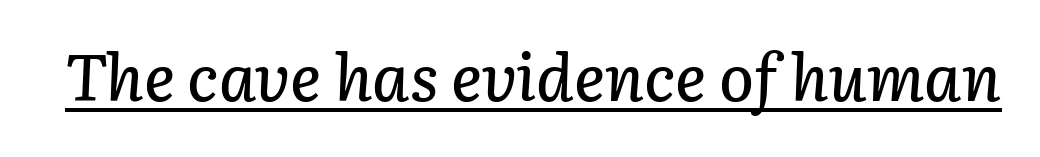
A typesetter would call this proportional, since set widths differ per character. A rule runs beneath these lines of type. This sample uses an oblique cut, with every glyph tilted off the vertical. Honestly, the letter spacing is just normal — you wouldn't notice it.
